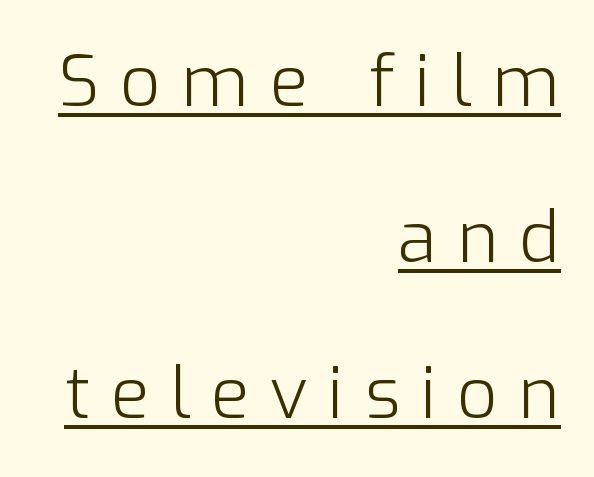
{"serif": "no", "italic": "no", "bold": "no", "weight": "light", "width": "normal", "stroke_contrast": "low", "x_height": "medium", "monospaced": "no", "underline": "yes", "align": "right", "line_spacing": "loose", "line_spacing_ratio": 2.2, "letter_spacing": "wide", "letter_spacing_em": 0.29, "glyph_px": 71}
